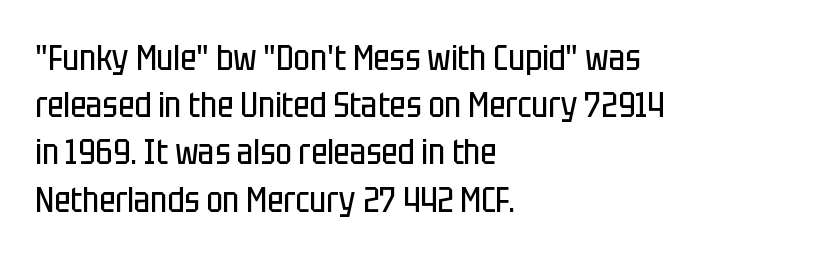
The image shows 35 px regular-weight, condensed sans-serif type, upright; set left-aligned, normal line spacing (1.35x), normal letter spacing, not underlined; low stroke contrast and a large x-height.
